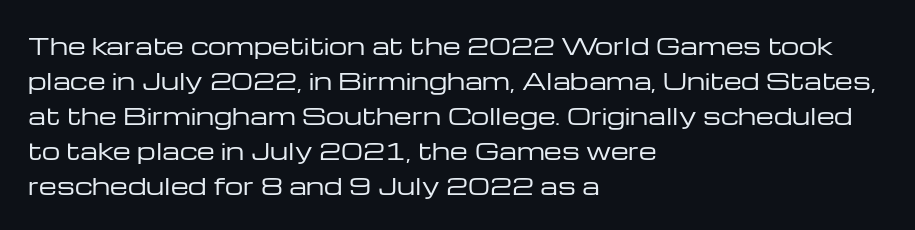
The image shows 23 px text type, upright; set left-aligned, normal line spacing (1.52x), normal letter spacing, not underlined.
